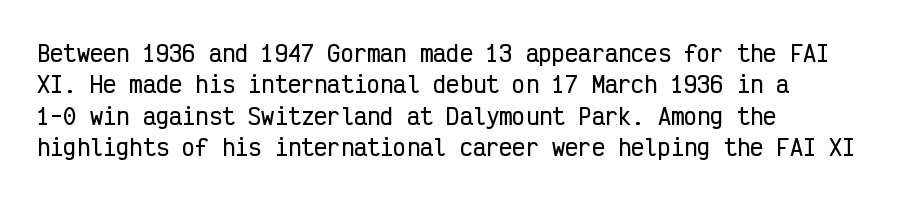
The image shows 22 px text type, upright; set left-aligned, normal line spacing (1.43x), normal letter spacing, not underlined.
